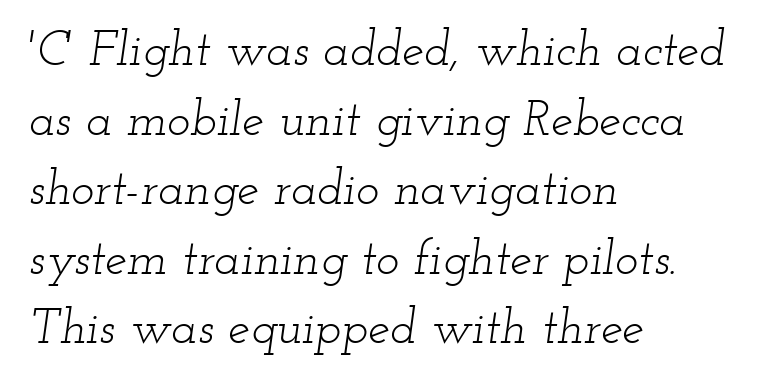
{"serif": "yes", "italic": "yes", "lean": "right", "slant_degrees": 12, "bold": "no", "weight": "light", "width": "wide", "stroke_contrast": "low", "x_height": "small", "monospaced": "no", "underline": "no", "align": "left", "line_spacing": "normal", "line_spacing_ratio": 1.42, "letter_spacing": "normal", "letter_spacing_em": 0.0, "glyph_px": 49}
